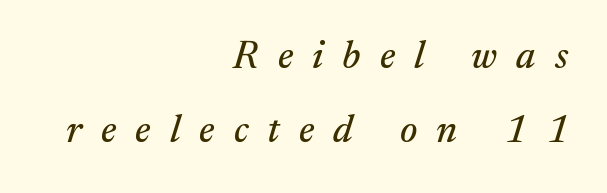
{"serif": "yes", "italic": "yes", "lean": "right", "slant_degrees": 17, "width": "normal", "stroke_contrast": "medium", "x_height": "medium", "monospaced": "no", "underline": "no", "align": "right", "line_spacing": "loose", "line_spacing_ratio": 1.9, "letter_spacing": "wide", "letter_spacing_em": 0.49, "glyph_px": 39}
